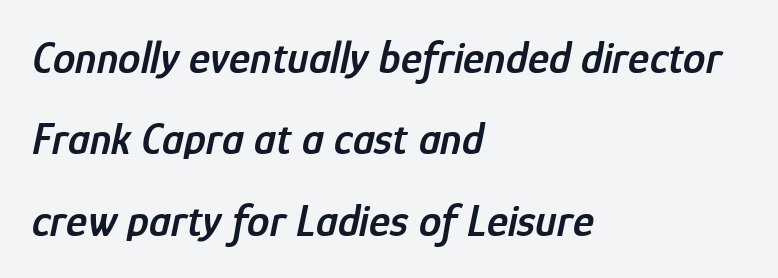
{"italic": "yes", "lean": "right", "slant_degrees": 12, "bold": "semi", "weight": "semibold", "width": "condensed", "stroke_contrast": "low", "x_height": "medium", "monospaced": "no", "underline": "no", "align": "left", "line_spacing_ratio": 1.81, "letter_spacing": "normal", "letter_spacing_em": 0.0, "glyph_px": 45}
